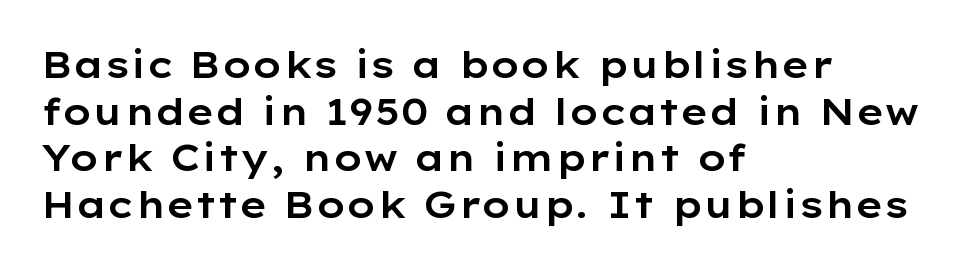
{"serif": "no", "italic": "no", "width": "wide", "stroke_contrast": "low", "x_height": "medium", "monospaced": "no", "underline": "no", "align": "left", "line_spacing": "normal", "line_spacing_ratio": 1.26, "letter_spacing": "normal", "letter_spacing_em": 0.0, "glyph_px": 37}
